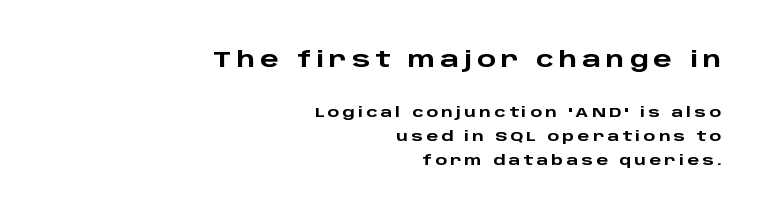
{"italic": "no", "bold": "yes", "underline": "no", "align": "right", "line_spacing_ratio": 1.73, "letter_spacing": "wide", "letter_spacing_em": 0.23, "larger_block": "first", "size_ratio": 1.57, "glyph_px": 22}
